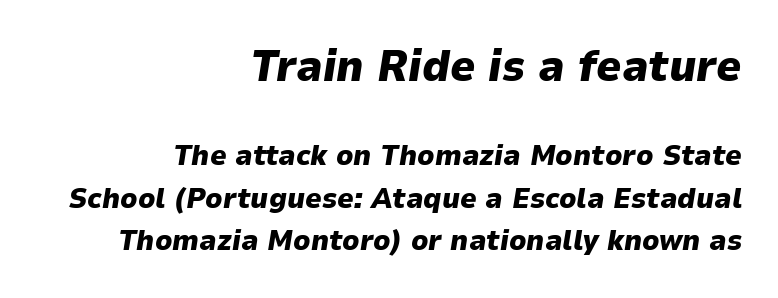
{"italic": "yes", "lean": "right", "slant_degrees": 9, "bold": "yes", "weight": "heavy", "width": "normal", "stroke_contrast": "low", "x_height": "medium", "monospaced": "no", "underline": "no", "align": "right", "line_spacing": "normal", "line_spacing_ratio": 1.46, "letter_spacing": "normal", "letter_spacing_em": 0.0, "larger_block": "first", "size_ratio": 1.52, "glyph_px": 44}
